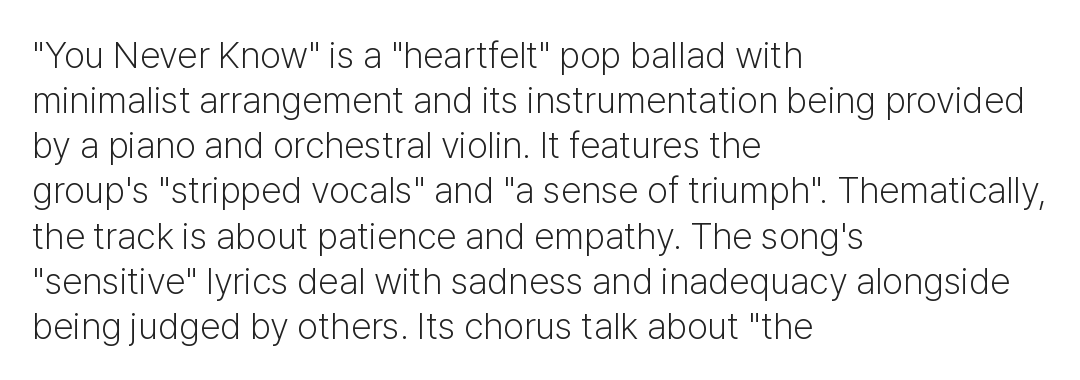
The image shows 37 px light sans-serif type, upright; set left-aligned, line spacing 1.22x, normal letter spacing, not underlined; low stroke contrast and a medium x-height.
